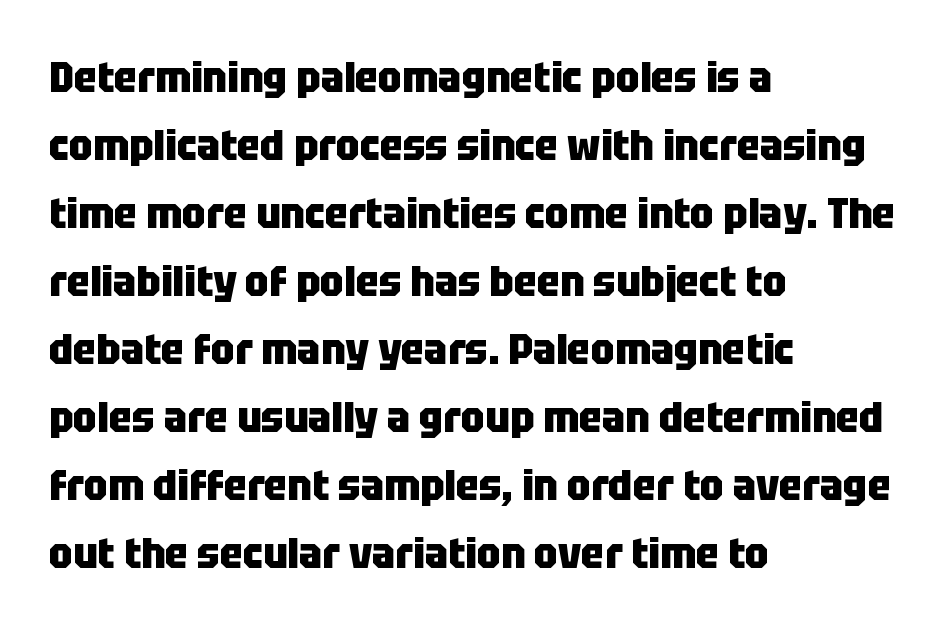
The image shows 43 px heavy, condensed sans-serif type, upright; set left-aligned, normal line spacing (1.58x), normal letter spacing, not underlined; low stroke contrast and a large x-height.
